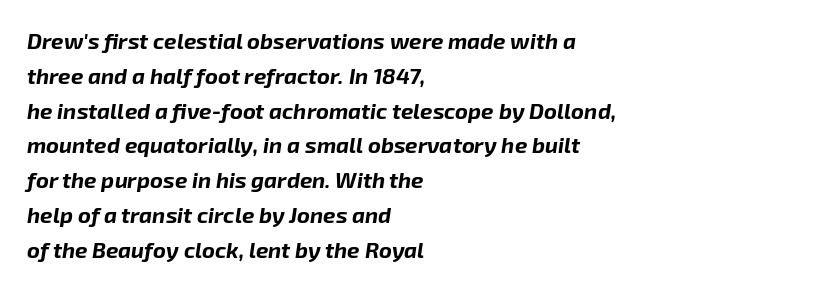
Q: Is the text bold? A: Yes.
Q: Is the text italic (slanted)? A: Yes, it leans right by about 8 degrees.
Q: Is the text underlined? A: No.
Q: How is the paragraph aligned? A: Left-aligned.
Q: Is the spacing between letters normal or unusually wide? A: Normal.
Q: Is the spacing between lines tight, normal or loose? A: Normal.
